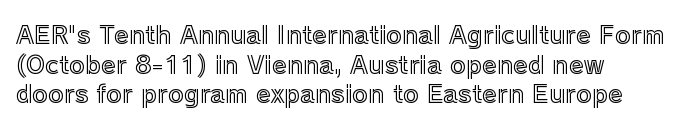
The rag falls on the right side of this text block. This sample uses an upright cut, with every glyph sitting square on the baseline. This sample uses plain, unmodified letter spacing. The strip under each line holds only bare page.
